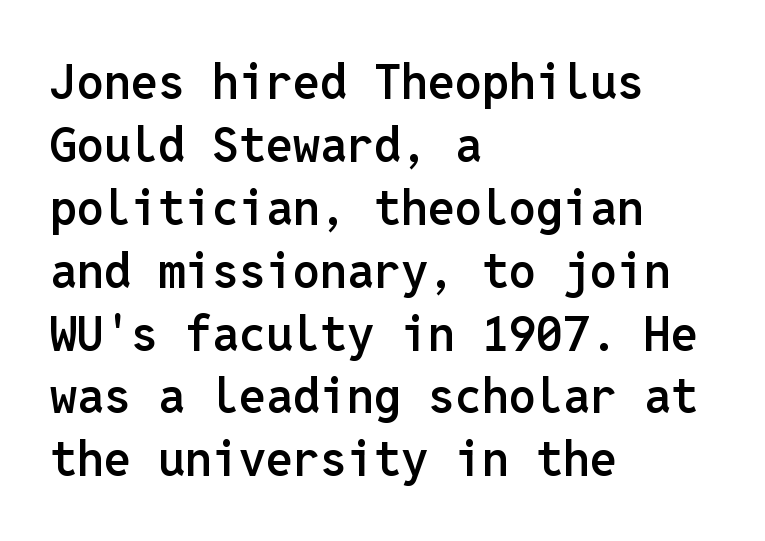
Posture: vertical. A semibold gives these letters moderate extra thickness, short of bold. Classification — sans serif. Characters follow at the spacing the type designer built in. The space beneath each line is pristine and unruled.
